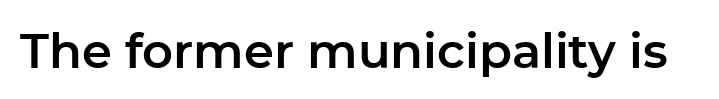
The image shows 48 px sans-serif type, upright; set normal letter spacing, not underlined; low stroke contrast and a medium x-height.
